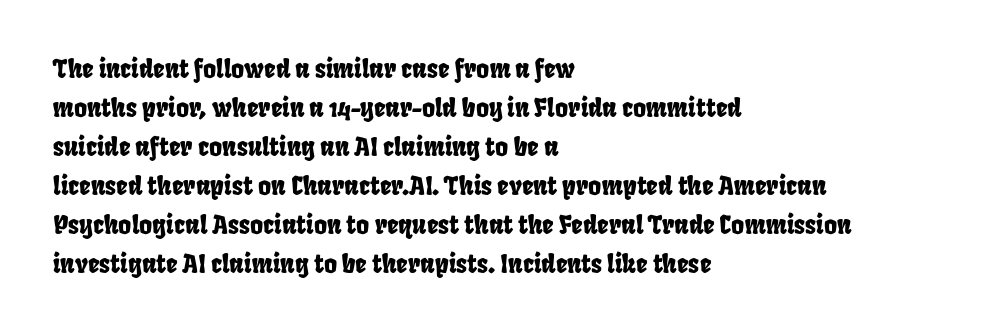
{"underline": "no", "align": "left", "line_spacing": "normal", "line_spacing_ratio": 1.56, "letter_spacing": "normal", "letter_spacing_em": 0.0, "glyph_px": 25}
